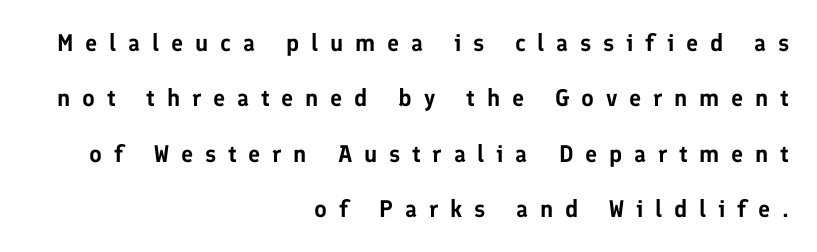
Reading down the block, your eye finds every line finishing at a fixed right position. Caption: expanded tracking, letters set apart. This is the regular roman posture of the typeface. Leading is clearly above the norm, producing a sparse column. The words here are not underlined.
